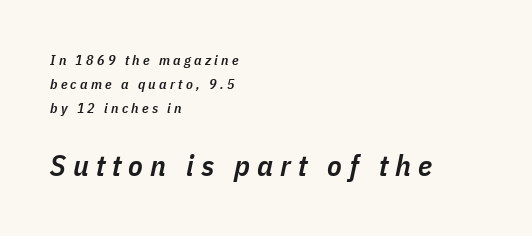
Caption: multi-line text, flush left, ragged right. An italicized treatment has been applied to the whole sample. Leading matches the norm, producing a regular column. Honestly, there is no underline to notice here at all. You could not count columns in this text — the font is proportionally spaced.
